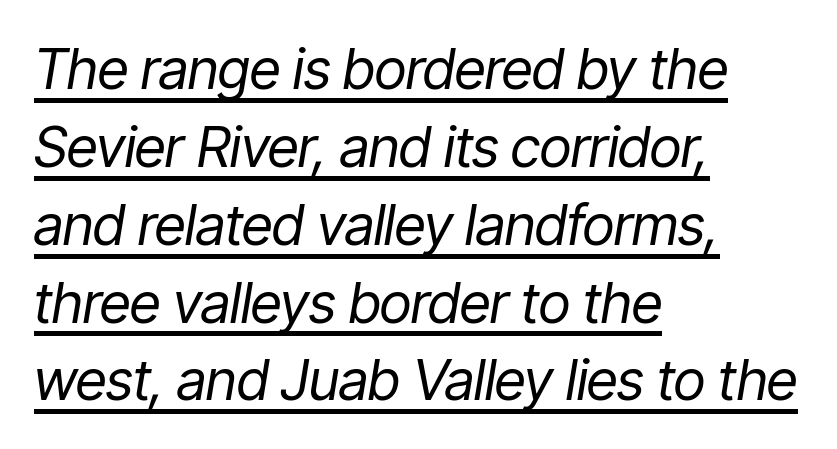
{"italic": "yes", "lean": "right", "slant_degrees": 9, "bold": "no", "weight": "regular", "width": "condensed", "stroke_contrast": "low", "x_height": "medium", "monospaced": "no", "underline": "yes", "align": "left", "line_spacing": "normal", "line_spacing_ratio": 1.39, "letter_spacing": "normal", "letter_spacing_em": 0.0, "glyph_px": 56}
